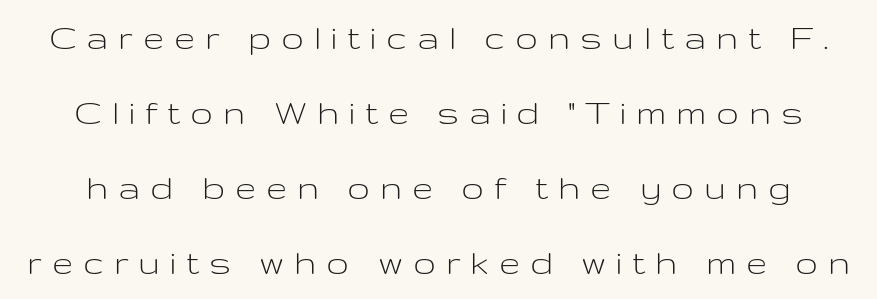
The image shows 38 px light, wide sans-serif type, upright; set loose line spacing (1.97x), unusually wide letter spacing (+0.26 em), not underlined; low stroke contrast and a medium x-height.
